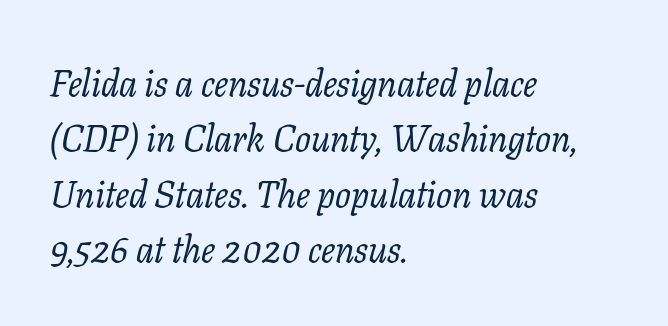
A clean baseline with only descenders dipping below it. The font sits on the lighter half of the weight spectrum, regular included. The glyphs in this specimen are seriffed. What's the leading like? Ordinary, nothing unusual. Here the designer chose a conventional face with non-uniform glyph widths. This sample is left-justified, so line endings fall wherever the words run out.
